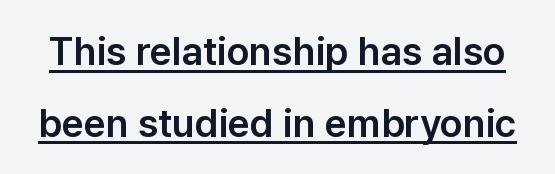
Q: Is the text italic (slanted)? A: No, it is upright.
Q: Is the typeface a serif or a sans-serif typeface? A: Sans-serif.
Q: Is the text underlined? A: Yes.
Q: Is the spacing between letters normal or unusually wide? A: Normal.
Q: Width (condensed, normal, or wide)? A: Normal.
Q: Stroke contrast? A: Low.
Q: x-height? A: Medium.
Q: Monospaced? A: No.
